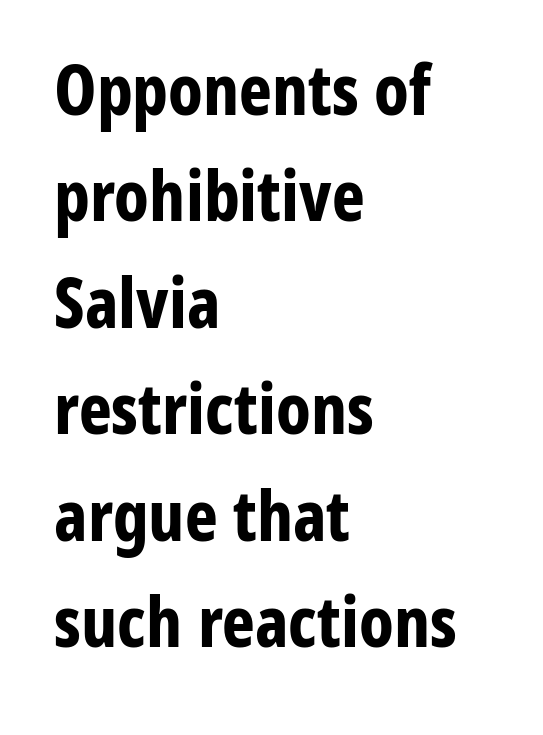
The image shows 70 px bold, condensed sans-serif type, upright; set left-aligned, normal line spacing (1.52x), normal letter spacing, not underlined; low stroke contrast and a medium x-height.
